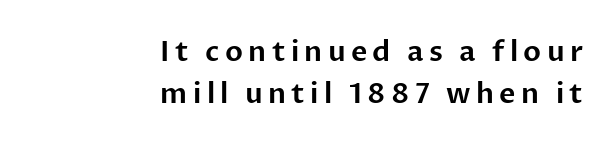
The image shows 28 px sans-serif type, upright; set right-aligned, normal line spacing (1.49x), not underlined; low stroke contrast and a medium x-height.
